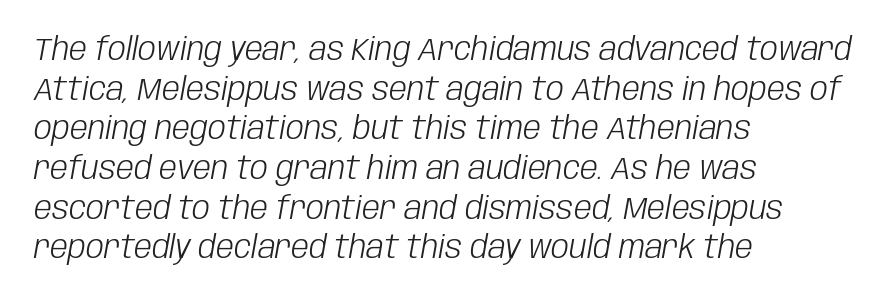
Q: Is the text bold? A: No.
Q: Is the text italic (slanted)? A: Yes, it leans right by about 10 degrees.
Q: Is the text underlined? A: No.
Q: How is the paragraph aligned? A: Left-aligned.
Q: Is the spacing between letters normal or unusually wide? A: Normal.
Q: Width (condensed, normal, or wide)? A: Condensed.
Q: Stroke contrast? A: Low.
Q: x-height? A: Large.
Q: Monospaced? A: No.
